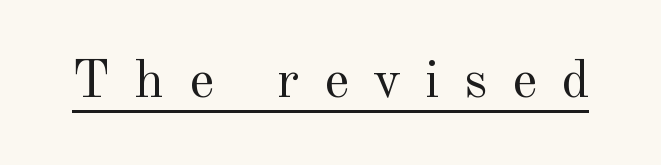
The image shows 54 px regular-weight serif type, upright; set unusually wide letter spacing (+0.45 em), underlined; a small x-height.
